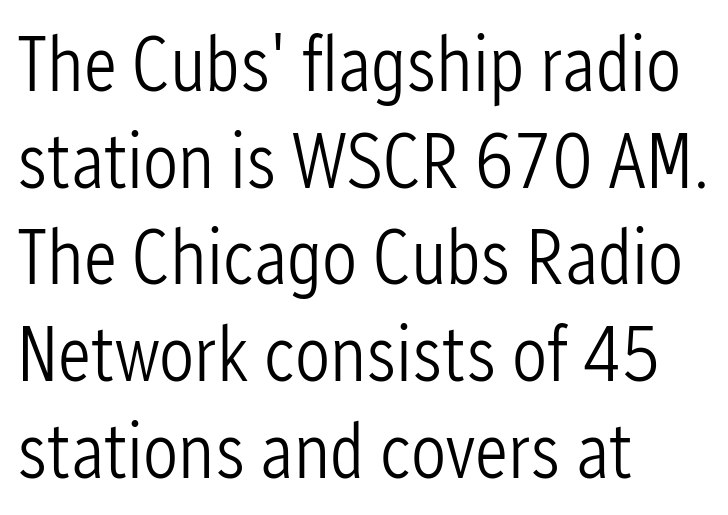
Q: Is the text bold? A: No.
Q: Is the text italic (slanted)? A: No, it is upright.
Q: Is the typeface a serif or a sans-serif typeface? A: Sans-serif.
Q: Is the text underlined? A: No.
Q: How is the paragraph aligned? A: Left-aligned.
Q: Is the spacing between letters normal or unusually wide? A: Normal.
Q: Width (condensed, normal, or wide)? A: Condensed.
Q: Stroke contrast? A: Low.
Q: x-height? A: Medium.
Q: Monospaced? A: No.
